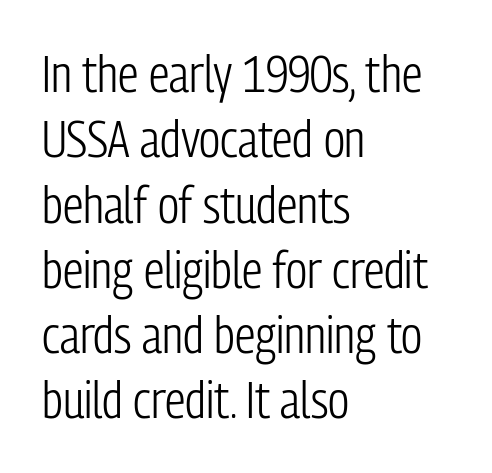
The image shows 51 px light, condensed sans-serif type, upright; set left-aligned, normal line spacing (1.28x), normal letter spacing, not underlined; low stroke contrast and a medium x-height.
